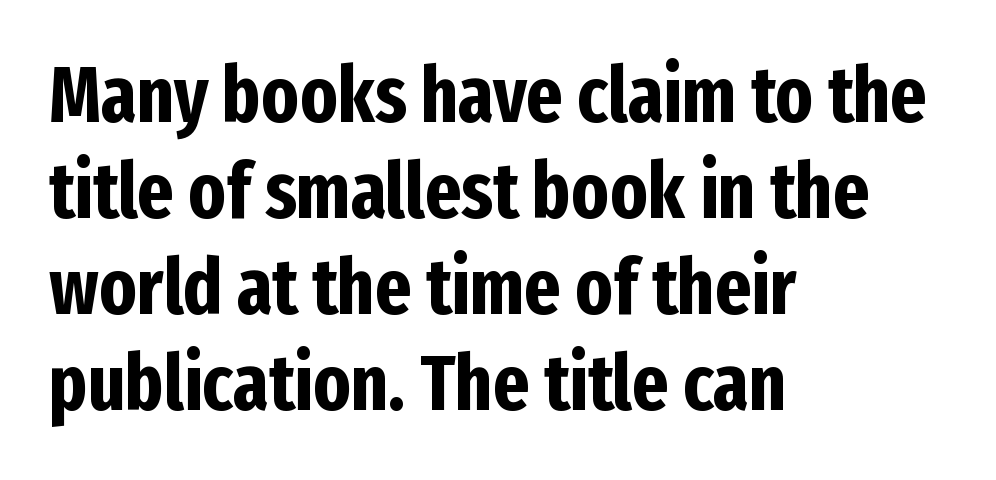
The passage shown is typeset with a sans-serif family. The sample has been set heavy, in full bold. The rendering uses natural spacing where letterforms have individual widths. The letters stand straight up with perfectly vertical stems. Anything drawn beneath the words? Only blank space.
